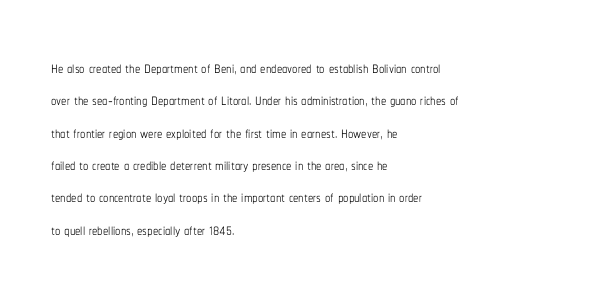
Q: Is the text bold? A: No.
Q: Is the text italic (slanted)? A: No, it is upright.
Q: Is the text underlined? A: No.
Q: How is the paragraph aligned? A: Left-aligned.
Q: Is the spacing between letters normal or unusually wide? A: Normal.
Q: Is the spacing between lines tight, normal or loose? A: Normal.
